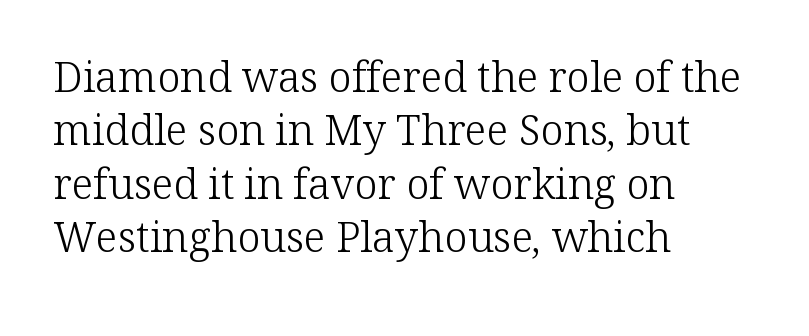
Q: Is the text bold? A: No.
Q: Is the text italic (slanted)? A: No, it is upright.
Q: Is the typeface a serif or a sans-serif typeface? A: Serif.
Q: Is the text underlined? A: No.
Q: How is the paragraph aligned? A: Left-aligned.
Q: Is the spacing between letters normal or unusually wide? A: Normal.
Q: Is the spacing between lines tight, normal or loose? A: Normal.
Q: Width (condensed, normal, or wide)? A: Normal.
Q: Stroke contrast? A: Low.
Q: x-height? A: Medium.
Q: Monospaced? A: No.
